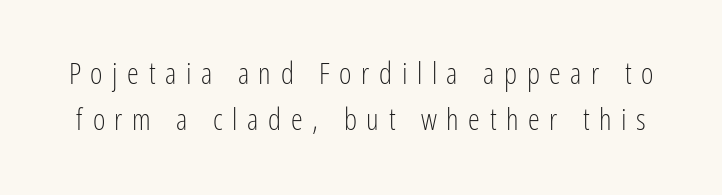
The image shows 30 px light, condensed sans-serif type, upright; set normal line spacing (1.54x), unusually wide letter spacing (+0.32 em), not underlined; low stroke contrast and a medium x-height.
